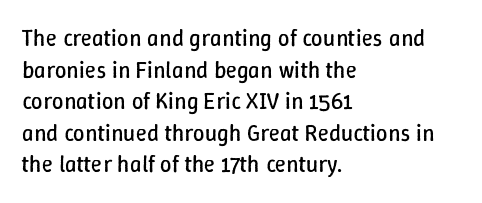
Q: Is the text bold? A: No.
Q: Is the text italic (slanted)? A: No, it is upright.
Q: Is the text underlined? A: No.
Q: How is the paragraph aligned? A: Left-aligned.
Q: Is the spacing between letters normal or unusually wide? A: Normal.
Q: Is the spacing between lines tight, normal or loose? A: Normal.
